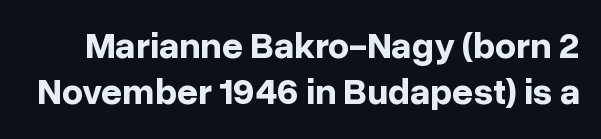
The passage shown is typeset with a sans-serif family. Weight: bold. What stands out about the letter spacing? Nothing — it is the standard amount. Honestly, there is no underline to notice here at all. Spacing verdict: proportional, widths tailored to each character. Ordinary non-slanted type is in use.
